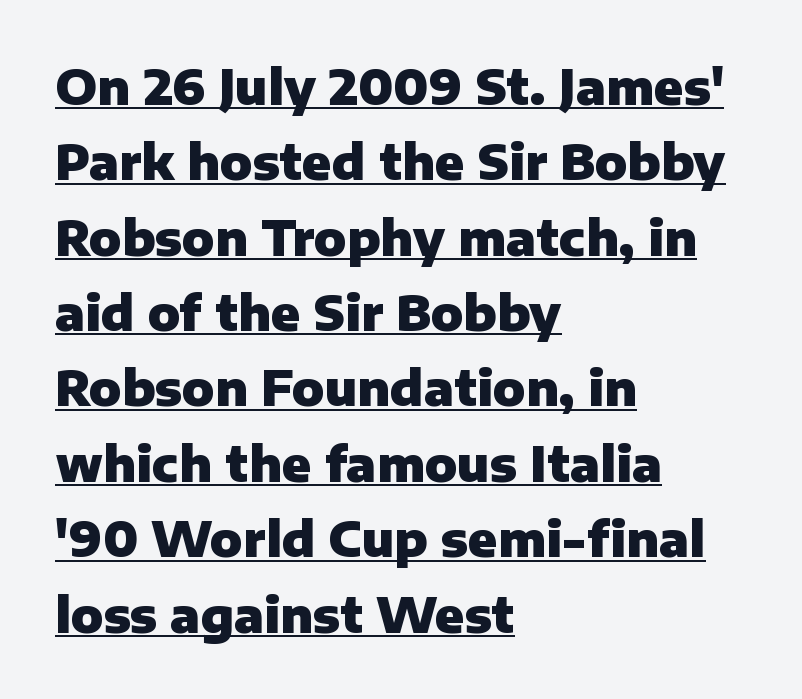
Each letter keeps its own natural width here, so spacing adapts to shape. Vertically, the passage feels balanced, rows spaced as you'd expect. This sample is left-justified, so line endings fall wherever the words run out. The glyphs have the mass of a bold cut.
